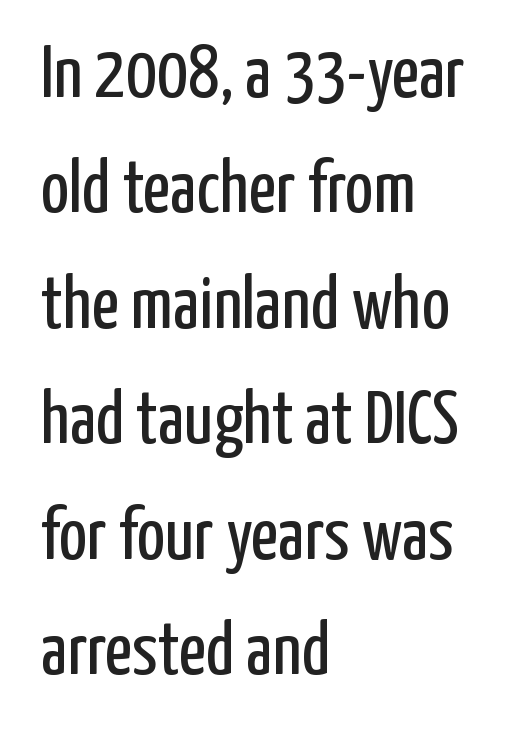
Caption: face not bold, strokes unweighted. The passage shown is not underscored anywhere. The glyphs in this specimen are sans serif. Each word holds together tightly as a unit, with standard inter-letter gaps.
